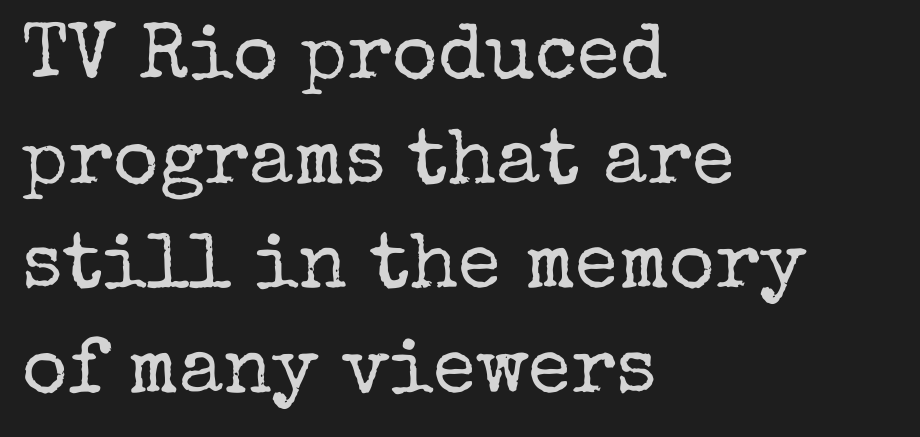
Q: Is the text bold? A: No.
Q: Is the text italic (slanted)? A: No, it is upright.
Q: Is the typeface a serif or a sans-serif typeface? A: Serif.
Q: Is the text underlined? A: No.
Q: How is the paragraph aligned? A: Left-aligned.
Q: Is the spacing between letters normal or unusually wide? A: Normal.
Q: Is the spacing between lines tight, normal or loose? A: Normal.
Q: Width (condensed, normal, or wide)? A: Normal.
Q: Stroke contrast? A: Low.
Q: x-height? A: Medium.
Q: Monospaced? A: No.
